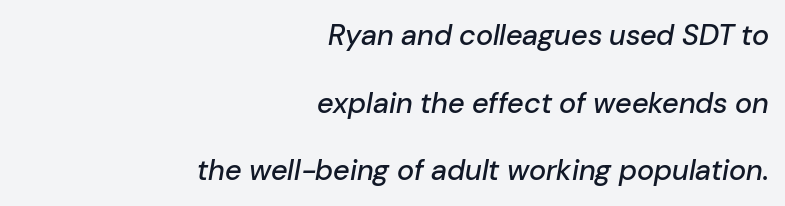
Q: Is the text italic (slanted)? A: Yes, it leans right by about 10 degrees.
Q: Is the text underlined? A: No.
Q: How is the paragraph aligned? A: Right-aligned.
Q: Is the spacing between letters normal or unusually wide? A: Normal.
Q: Is the spacing between lines tight, normal or loose? A: Loose.
Q: Width (condensed, normal, or wide)? A: Normal.
Q: Stroke contrast? A: Low.
Q: x-height? A: Medium.
Q: Monospaced? A: No.
